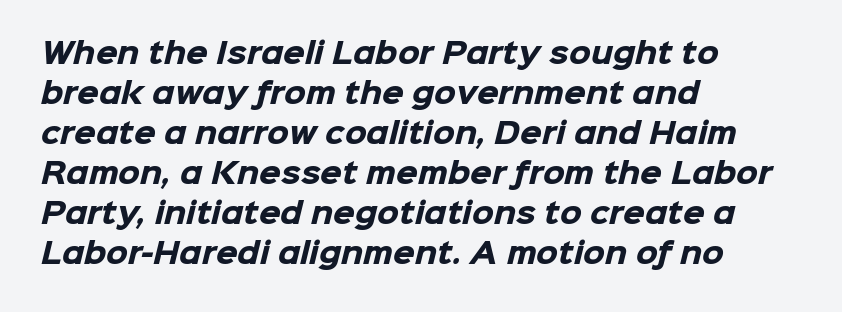
Compared with a centered layout, this one pins lines to the left instead. Each letter's strokes conclude bluntly, with no projecting serifs. Rows of type keep a routine distance in the vertical direction. Do the characters align in a grid? No, the font is proportional. Pretty heavy lettering here — definitely bold. The string is rendered with underlining switched off.
